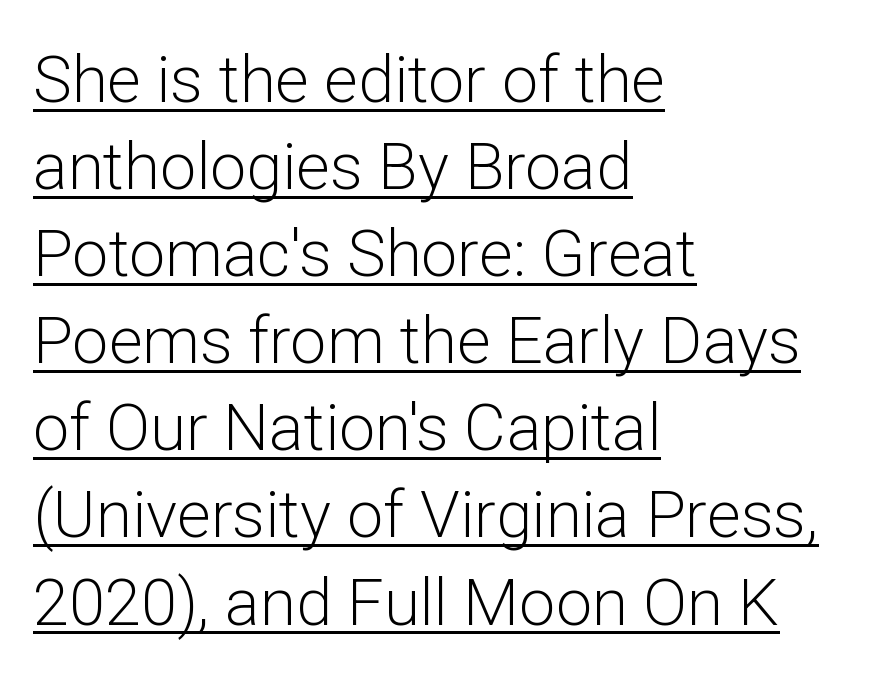
Q: Is the text bold? A: No.
Q: Is the text italic (slanted)? A: No, it is upright.
Q: Is the typeface a serif or a sans-serif typeface? A: Sans-serif.
Q: Is the text underlined? A: Yes.
Q: How is the paragraph aligned? A: Left-aligned.
Q: Is the spacing between letters normal or unusually wide? A: Normal.
Q: Is the spacing between lines tight, normal or loose? A: Normal.
Q: Width (condensed, normal, or wide)? A: Normal.
Q: Stroke contrast? A: Low.
Q: x-height? A: Medium.
Q: Monospaced? A: No.
